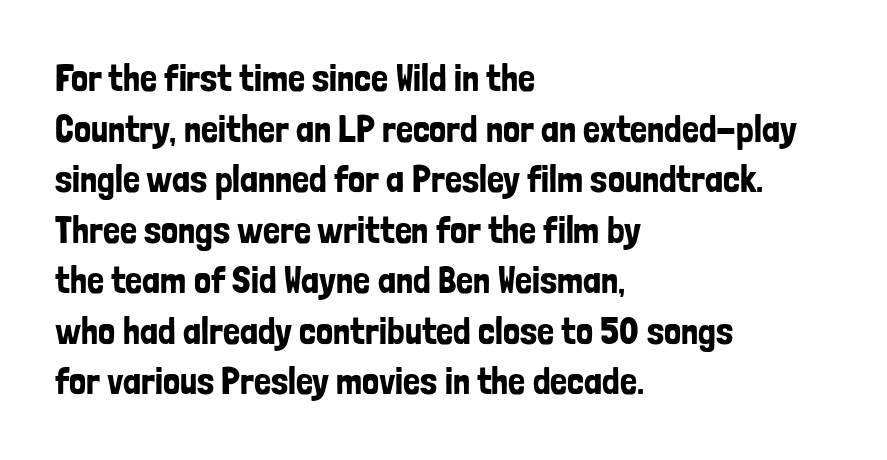
The image shows 38 px condensed sans-serif type, upright; set left-aligned, normal line spacing (1.33x), normal letter spacing, not underlined; low stroke contrast and a medium x-height.
